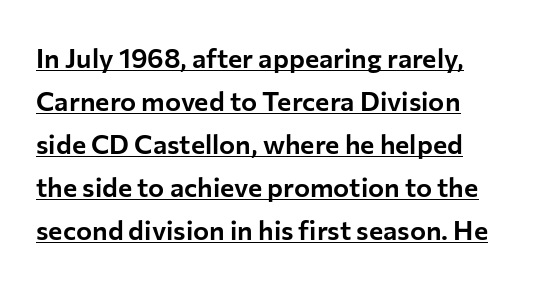
Q: Is the text italic (slanted)? A: No, it is upright.
Q: Is the text underlined? A: Yes.
Q: Is the spacing between letters normal or unusually wide? A: Normal.
Q: Is the spacing between lines tight, normal or loose? A: Normal.
